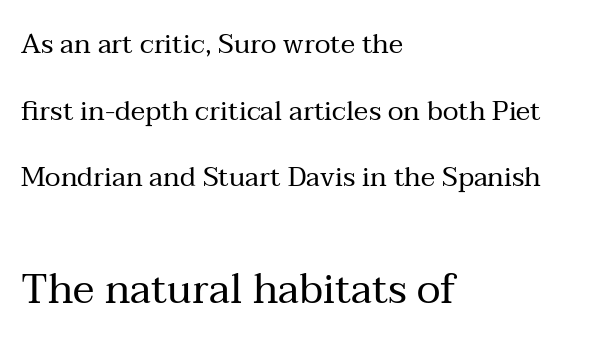
Q: Is the text bold? A: No.
Q: Is the text italic (slanted)? A: No, it is upright.
Q: Is the typeface a serif or a sans-serif typeface? A: Serif.
Q: Is the text underlined? A: No.
Q: How is the paragraph aligned? A: Left-aligned.
Q: Is the spacing between letters normal or unusually wide? A: Normal.
Q: Is the spacing between lines tight, normal or loose? A: Loose.
Q: Which block of text is set in a larger size, the first (top) or the second (bottom)? A: The second (bottom) one.
Q: Width (condensed, normal, or wide)? A: Normal.
Q: Stroke contrast? A: Medium.
Q: x-height? A: Medium.
Q: Monospaced? A: No.
